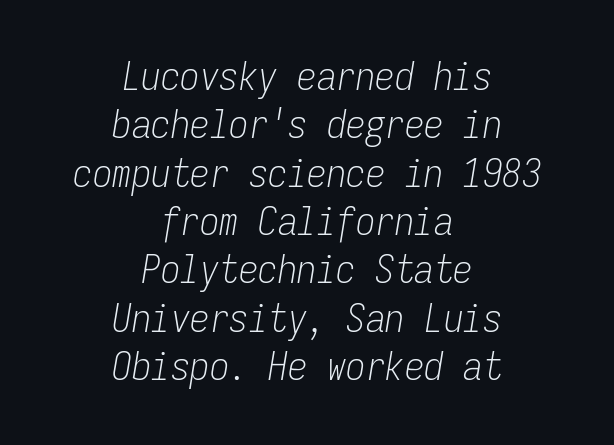
Q: Is the text bold? A: No.
Q: Is the text italic (slanted)? A: Yes, it leans right by about 9 degrees.
Q: Is the text underlined? A: No.
Q: How is the paragraph aligned? A: Centered.
Q: Is the spacing between letters normal or unusually wide? A: Normal.
Q: Width (condensed, normal, or wide)? A: Condensed.
Q: Stroke contrast? A: Low.
Q: x-height? A: Medium.
Q: Monospaced? A: Yes.
